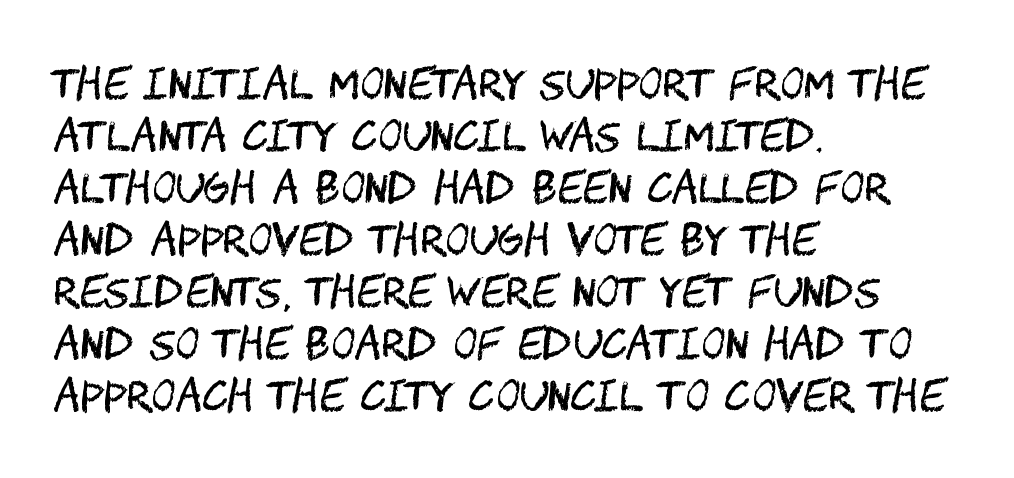
The image shows 41 px regular-weight, condensed sans-serif type, upright; set left-aligned, normal line spacing (1.27x), normal letter spacing, not underlined; medium stroke contrast and a large x-height.
